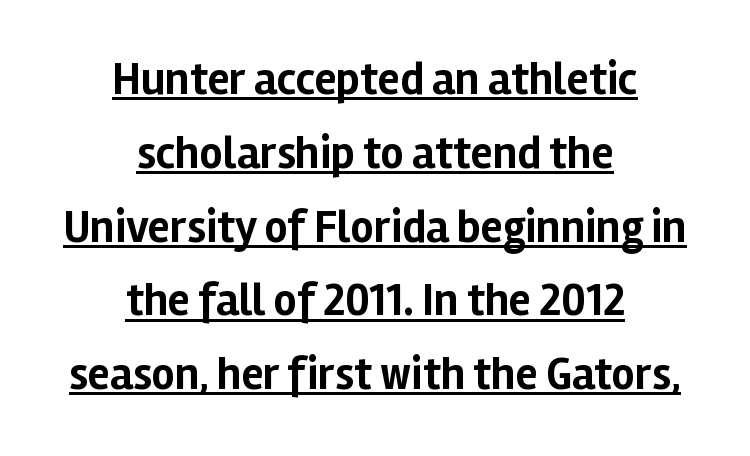
Q: Is the text bold? A: Yes.
Q: Is the text italic (slanted)? A: No, it is upright.
Q: Is the typeface a serif or a sans-serif typeface? A: Sans-serif.
Q: Is the text underlined? A: Yes.
Q: How is the paragraph aligned? A: Centered.
Q: Is the spacing between letters normal or unusually wide? A: Normal.
Q: Is the spacing between lines tight, normal or loose? A: Normal.
Q: Width (condensed, normal, or wide)? A: Normal.
Q: Stroke contrast? A: Low.
Q: x-height? A: Medium.
Q: Monospaced? A: No.
